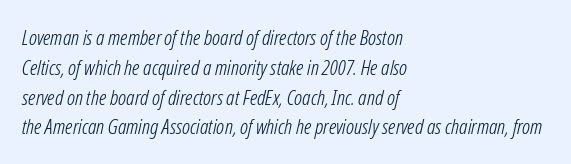
The passage shown leans; its letterforms are oblique. In terms of leading, this rendering sits right in the middle. The weight tops out at a normal text grade. The passage is arranged the way most books set body copy — flush left.
